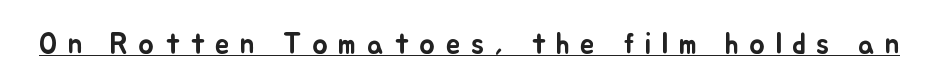
{"italic": "no", "width": "normal", "stroke_contrast": "low", "x_height": "small", "monospaced": "no", "underline": "yes", "letter_spacing": "wide", "letter_spacing_em": 0.36, "glyph_px": 29}
